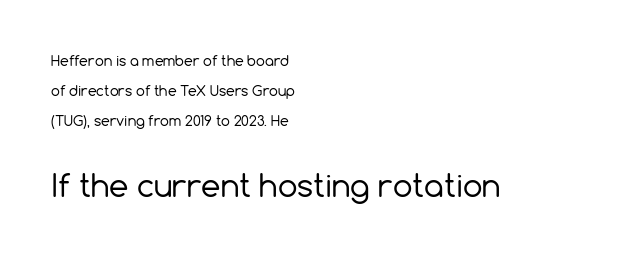
Students, note that the glyphs here touch the page at normal intervals. The lines are spread far apart with generous leading. The more generous point size was reserved for the lower chunk. Caption: multi-line text, flush left, ragged right. The specimen omits any rule beneath the text block's lines.
